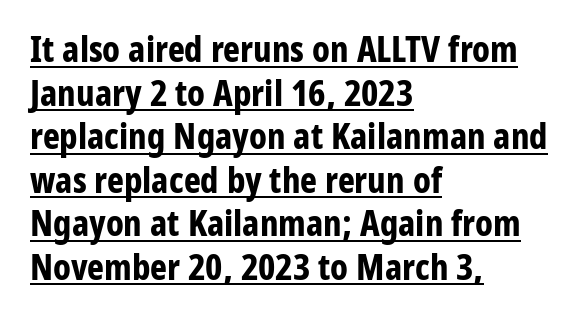
Thick stems and heavy bowls — unmistakably bold. No italicization has been applied; the sample stays upright. Every word sits above its own underline. Check where the strokes stop: nothing finishes them off — pure sans.
